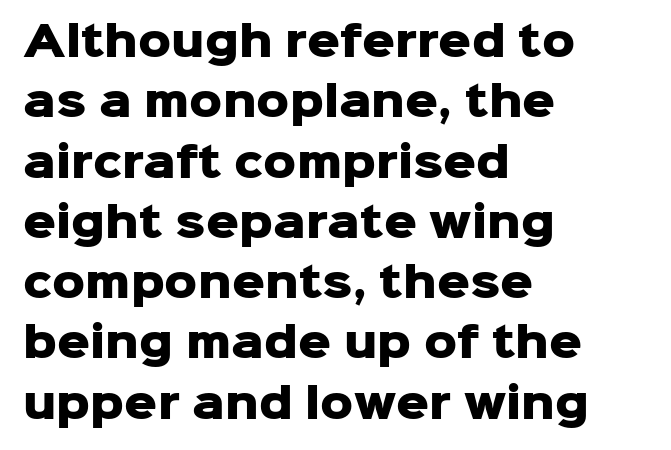
The font's upright variant was chosen for this text. The rendering uses natural spacing where letterforms have individual widths. Type style note: lacks serifs. Descenders are the only things crossing below the line.
